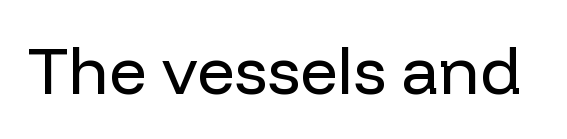
{"serif": "no", "italic": "no", "bold": "no", "weight": "regular", "width": "normal", "stroke_contrast": "low", "x_height": "medium", "monospaced": "no", "underline": "no", "letter_spacing": "normal", "letter_spacing_em": 0.0, "glyph_px": 66}
